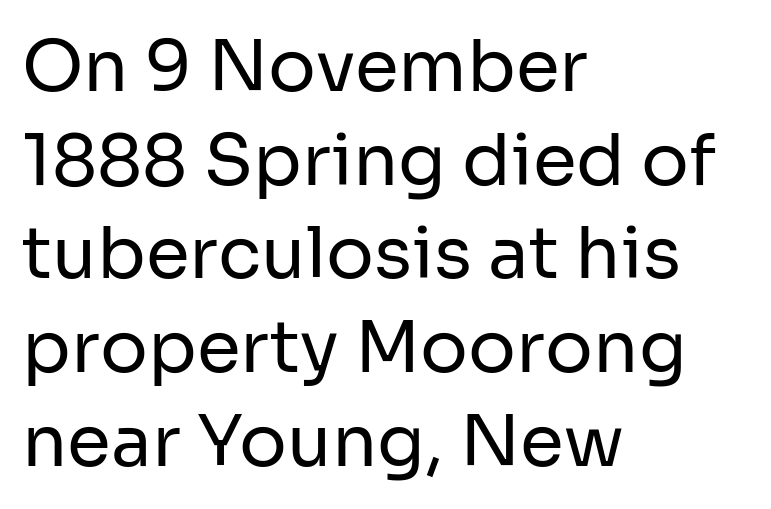
The image shows 71 px regular-weight sans-serif type, upright; set left-aligned, normal line spacing (1.32x), normal letter spacing, not underlined; low stroke contrast and a medium x-height.
